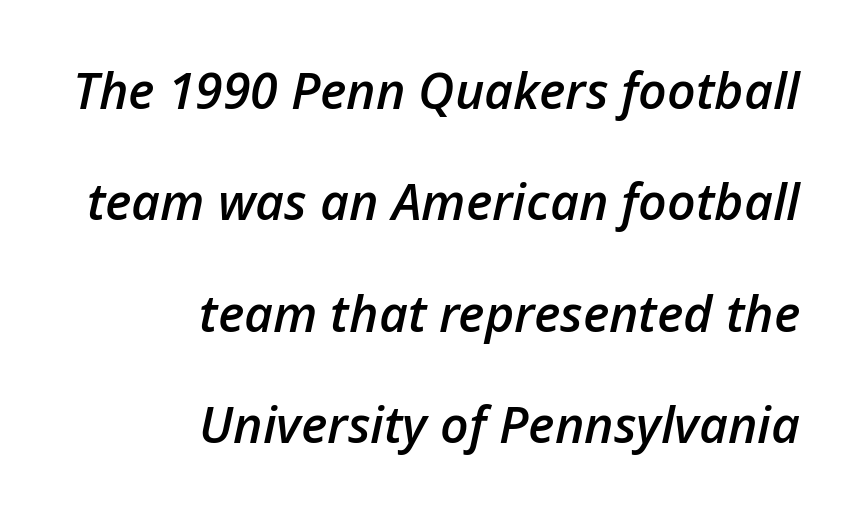
The rag falls on the left side of this text block. In terms of leading, this rendering errs on the spacious side. Does the weight exceed regular? Yes, but only to semibold. Nobody drew a line under any word here.
